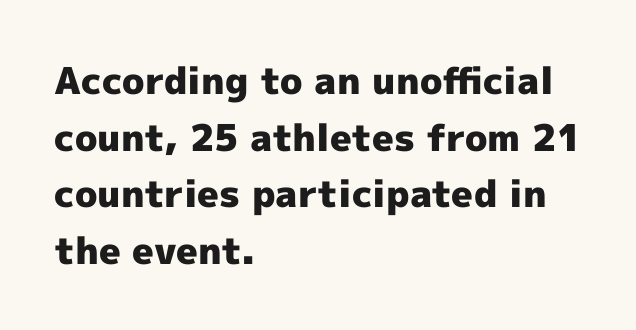
The passage shown is typed in a proportional face where columns would drift. Italic: no, the glyphs are upright roman. Check the space under the baseline: it is left empty. Look at the stroke-to-counter ratio: heavy, a bold. These lines keep a tight, regular rhythm from letter to letter.
